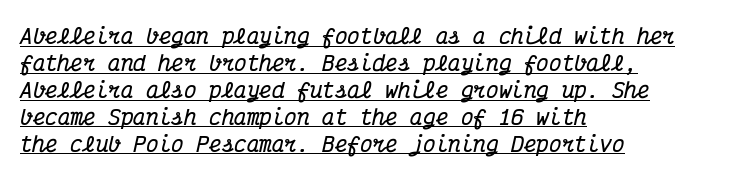
Q: Is the text bold? A: Yes.
Q: Is the text italic (slanted)? A: Yes, it leans right by about 12 degrees.
Q: Is the text underlined? A: Yes.
Q: How is the paragraph aligned? A: Left-aligned.
Q: Is the spacing between letters normal or unusually wide? A: Normal.
Q: Is the spacing between lines tight, normal or loose? A: Normal.
